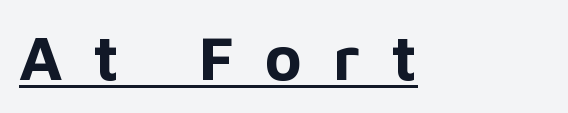
{"serif": "no", "italic": "no", "bold": "yes", "weight": "bold", "width": "normal", "stroke_contrast": "low", "x_height": "medium", "monospaced": "no", "underline": "yes", "letter_spacing": "wide", "letter_spacing_em": 0.49, "glyph_px": 63}
